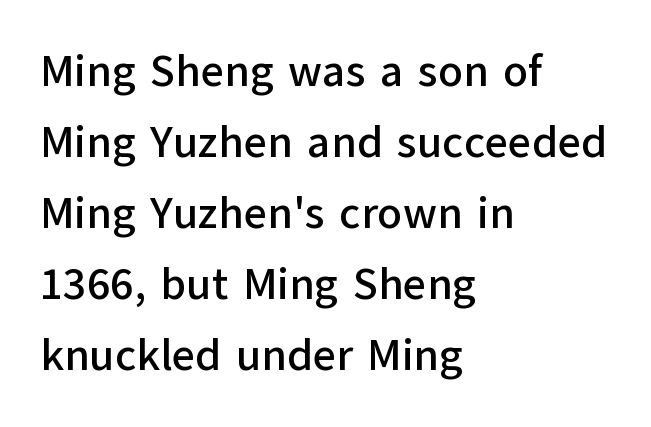
{"serif": "no", "italic": "no", "width": "normal", "stroke_contrast": "low", "x_height": "medium", "monospaced": "no", "underline": "no", "align": "left", "line_spacing": "normal", "line_spacing_ratio": 1.58, "letter_spacing": "normal", "letter_spacing_em": 0.0, "glyph_px": 45}
